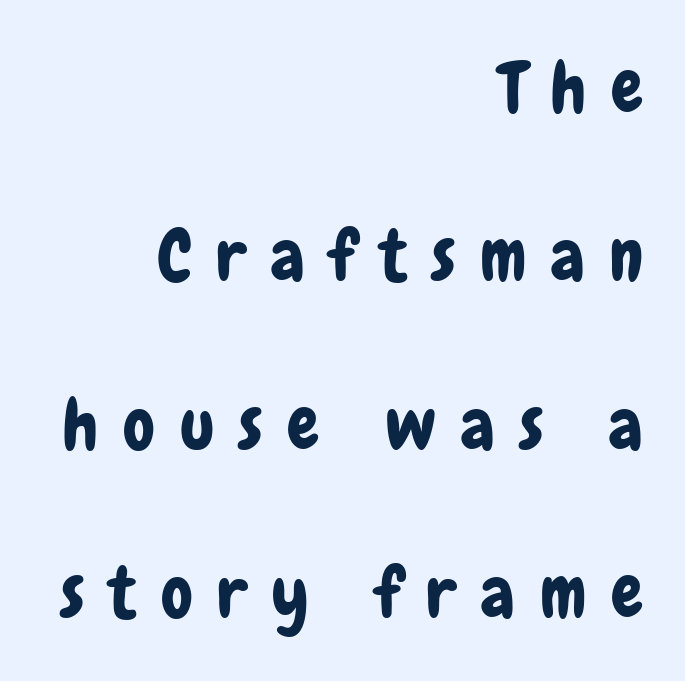
{"serif": "no", "italic": "no", "width": "condensed", "stroke_contrast": "low", "x_height": "medium", "monospaced": "no", "underline": "no", "align": "right", "line_spacing": "loose", "line_spacing_ratio": 2.37, "letter_spacing": "wide", "letter_spacing_em": 0.35, "glyph_px": 71}
